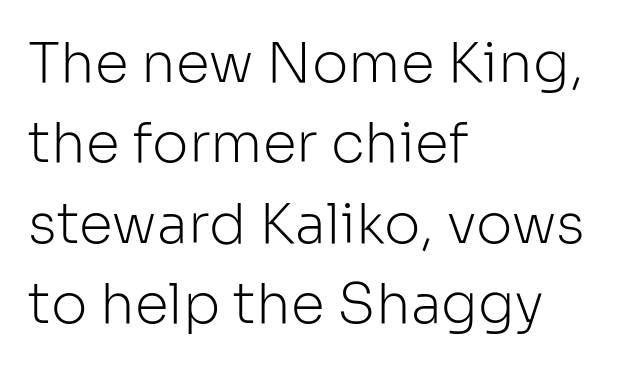
{"serif": "no", "italic": "no", "bold": "no", "weight": "light", "width": "normal", "stroke_contrast": "low", "x_height": "medium", "monospaced": "no", "underline": "no", "align": "left", "line_spacing": "normal", "line_spacing_ratio": 1.46, "letter_spacing": "normal", "letter_spacing_em": 0.0, "glyph_px": 55}
